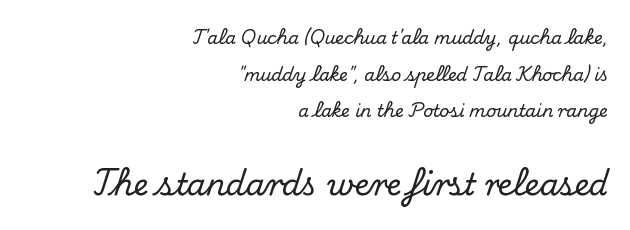
Q: Is the text italic (slanted)? A: Yes.
Q: Is the typeface a serif or a sans-serif typeface? A: Serif.
Q: Is the text underlined? A: No.
Q: How is the paragraph aligned? A: Right-aligned.
Q: Is the spacing between letters normal or unusually wide? A: Normal.
Q: Is the spacing between lines tight, normal or loose? A: Loose.
Q: Which block of text is set in a larger size, the first (top) or the second (bottom)? A: The second (bottom) one.
Q: Width (condensed, normal, or wide)? A: Normal.
Q: Stroke contrast? A: Medium.
Q: x-height? A: Small.
Q: Monospaced? A: No.
